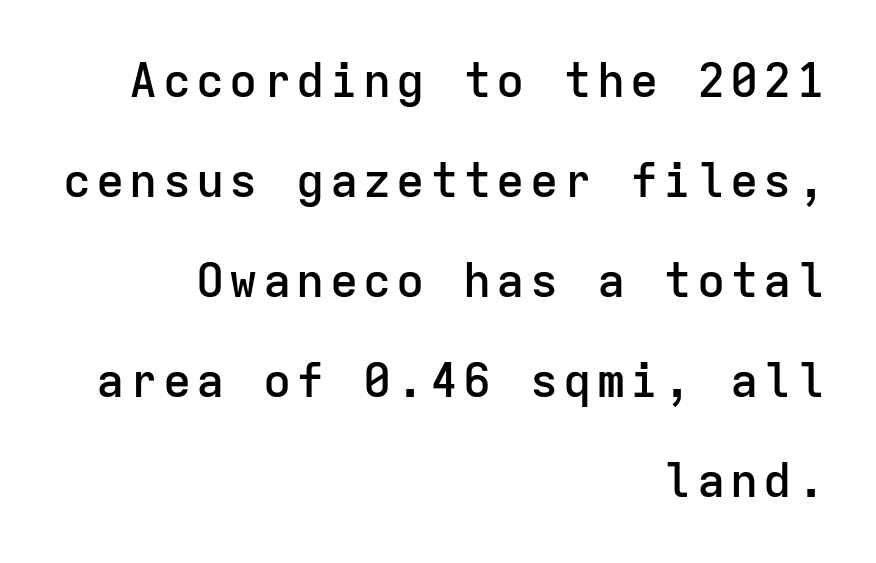
{"serif": "no", "italic": "no", "bold": "semi", "weight": "semibold", "width": "normal", "stroke_contrast": "low", "x_height": "medium", "monospaced": "yes", "underline": "no", "align": "right", "line_spacing": "loose", "line_spacing_ratio": 2.13, "glyph_px": 47}
